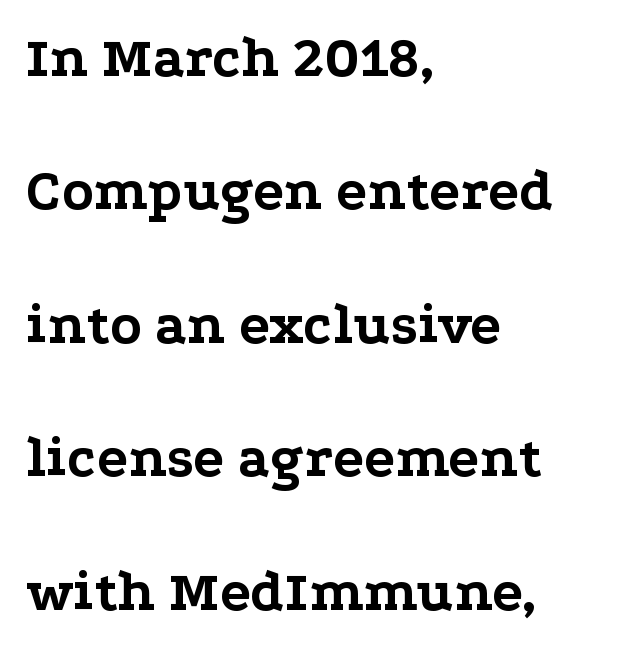
The image shows 58 px bold, wide serif type, upright; set left-aligned, loose line spacing (2.3x), normal letter spacing, not underlined; low stroke contrast and a medium x-height.
